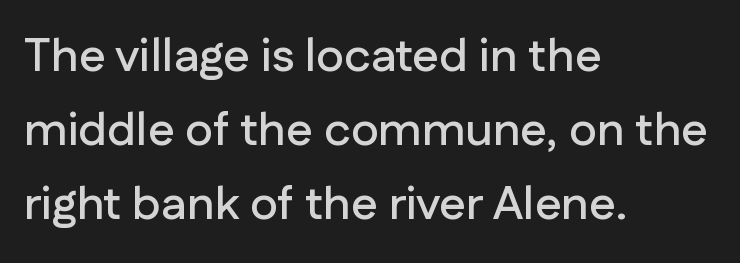
{"serif": "no", "italic": "no", "width": "normal", "stroke_contrast": "low", "x_height": "medium", "monospaced": "no", "underline": "no", "align": "left", "line_spacing": "normal", "line_spacing_ratio": 1.57, "letter_spacing": "normal", "letter_spacing_em": 0.0, "glyph_px": 47}
